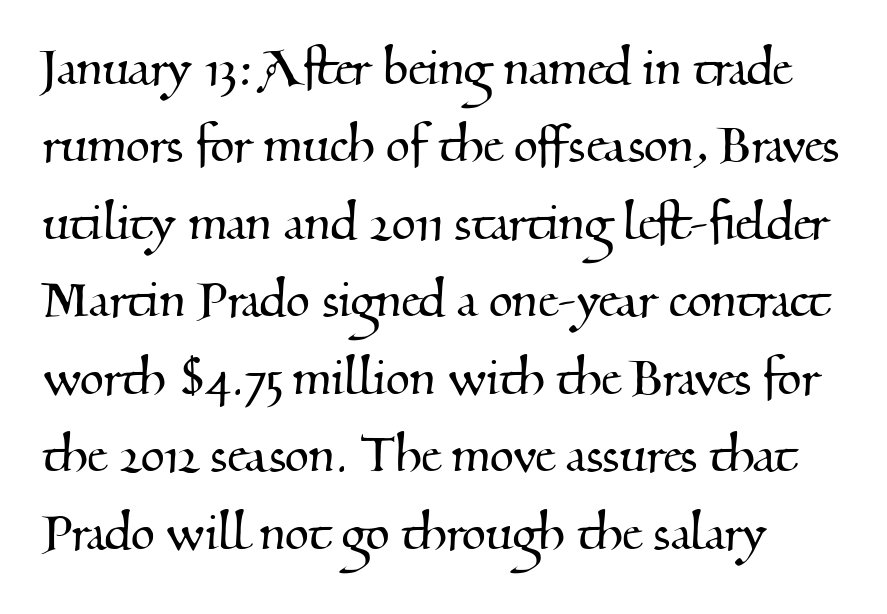
Q: Is the typeface a serif or a sans-serif typeface? A: Serif.
Q: Is the text underlined? A: No.
Q: Is the spacing between letters normal or unusually wide? A: Normal.
Q: Is the spacing between lines tight, normal or loose? A: Normal.
Q: Width (condensed, normal, or wide)? A: Normal.
Q: Stroke contrast? A: Medium.
Q: x-height? A: Small.
Q: Monospaced? A: No.
